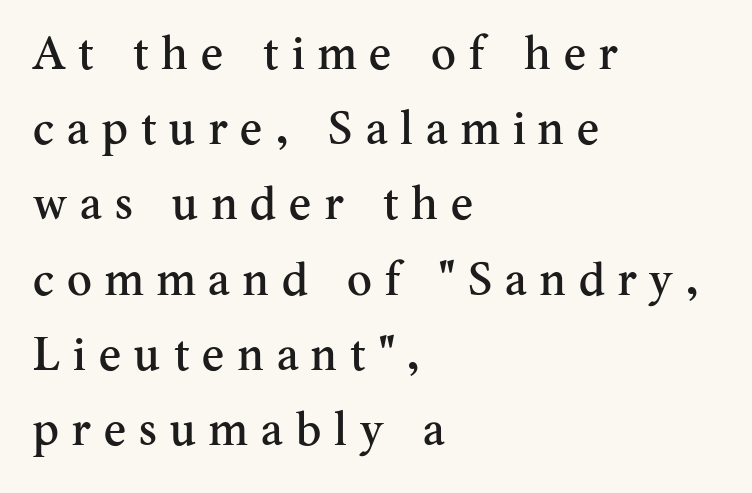
The image shows 47 px serif type, upright; set left-aligned, normal line spacing (1.6x), unusually wide letter spacing (+0.28 em), not underlined; medium stroke contrast and a small x-height.
